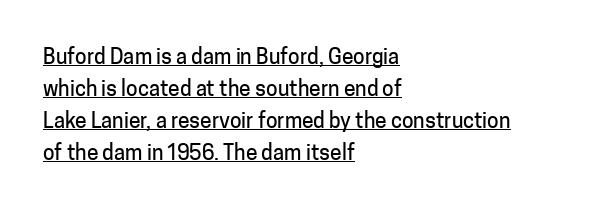
Q: Is the text italic (slanted)? A: No, it is upright.
Q: Is the text underlined? A: Yes.
Q: How is the paragraph aligned? A: Left-aligned.
Q: Is the spacing between letters normal or unusually wide? A: Normal.
Q: Is the spacing between lines tight, normal or loose? A: Normal.
